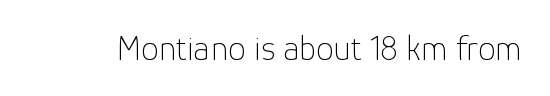
{"serif": "no", "italic": "no", "bold": "no", "weight": "thin", "width": "normal", "stroke_contrast": "low", "x_height": "medium", "monospaced": "no", "underline": "no", "letter_spacing": "normal", "letter_spacing_em": 0.0, "glyph_px": 35}
